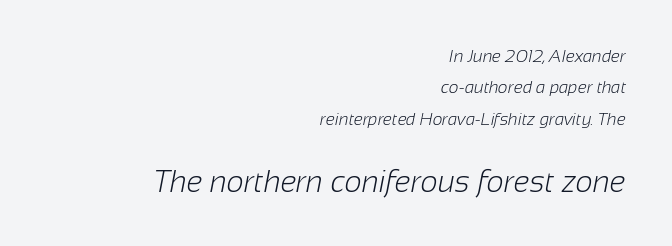
The baseline area is clear. Check where the strokes stop: nothing finishes them off — pure sans. Is this a heavy cut? Hardly; it is regular or lighter. These lines are rendered in a variable-pitch font. Here the second block reads like a headline and the first like body copy. Does the copy run flush right? Yes — the right margin is perfectly even.
